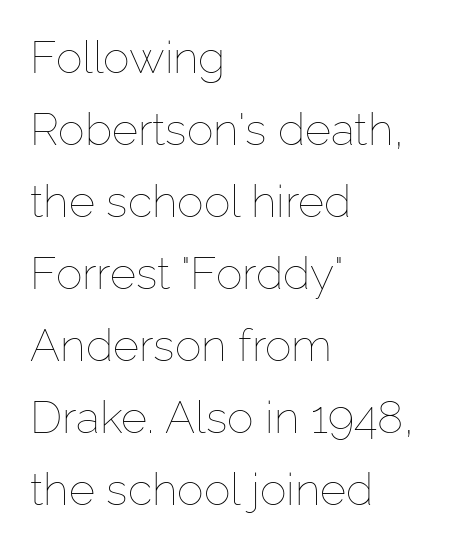
The image shows 45 px thin type, upright; set left-aligned, normal line spacing (1.6x), normal letter spacing, not underlined; low stroke contrast and a medium x-height.
